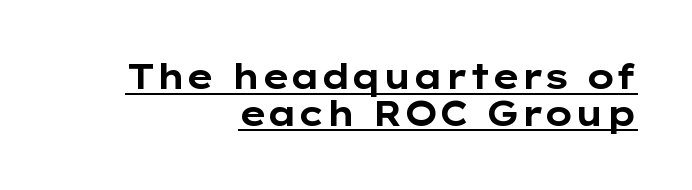
The image shows 34 px bold, wide sans-serif type, upright; set right-aligned, tight line spacing (1.08x), normal letter spacing, underlined; low stroke contrast and a medium x-height.
